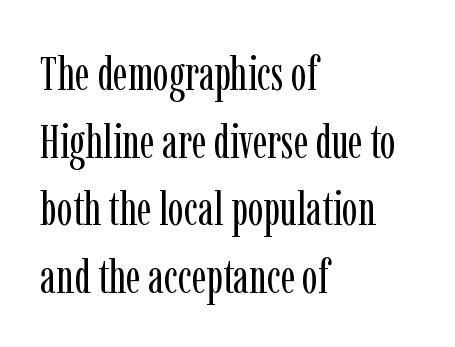
Q: Is the text bold? A: No.
Q: Is the text italic (slanted)? A: No, it is upright.
Q: Is the typeface a serif or a sans-serif typeface? A: Serif.
Q: Is the text underlined? A: No.
Q: How is the paragraph aligned? A: Left-aligned.
Q: Is the spacing between letters normal or unusually wide? A: Normal.
Q: Is the spacing between lines tight, normal or loose? A: Normal.
Q: Width (condensed, normal, or wide)? A: Condensed.
Q: Stroke contrast? A: Low.
Q: x-height? A: Medium.
Q: Monospaced? A: No.
